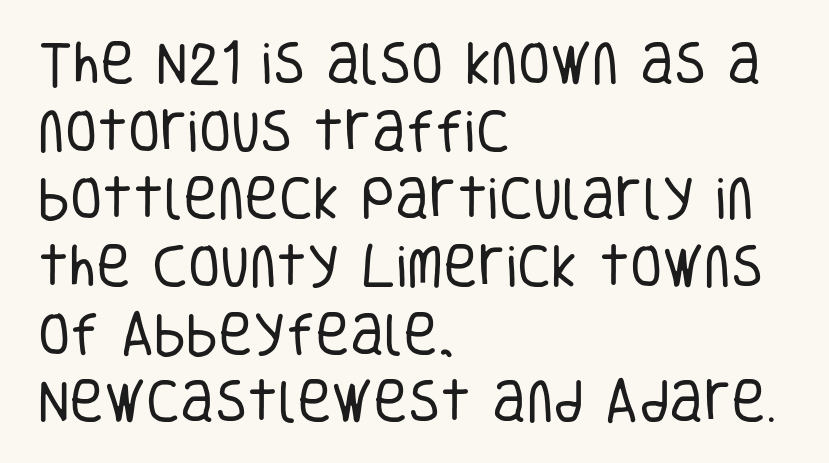
Q: Is the text bold? A: No.
Q: Is the text italic (slanted)? A: No, it is upright.
Q: Is the typeface a serif or a sans-serif typeface? A: Sans-serif.
Q: Is the text underlined? A: No.
Q: How is the paragraph aligned? A: Left-aligned.
Q: Is the spacing between letters normal or unusually wide? A: Normal.
Q: Is the spacing between lines tight, normal or loose? A: Normal.
Q: Width (condensed, normal, or wide)? A: Condensed.
Q: Stroke contrast? A: Low.
Q: x-height? A: Large.
Q: Monospaced? A: No.
